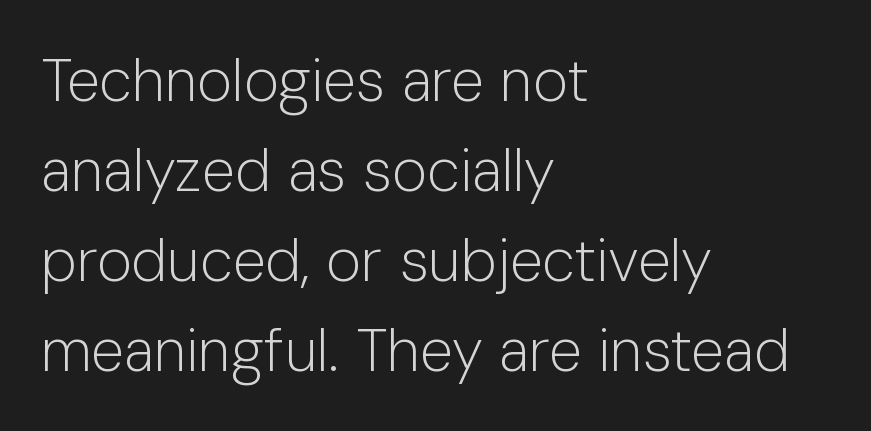
{"serif": "no", "italic": "no", "bold": "no", "weight": "light", "width": "normal", "stroke_contrast": "low", "x_height": "medium", "monospaced": "no", "underline": "no", "align": "left", "line_spacing": "normal", "line_spacing_ratio": 1.5, "letter_spacing": "normal", "letter_spacing_em": 0.0, "glyph_px": 60}
